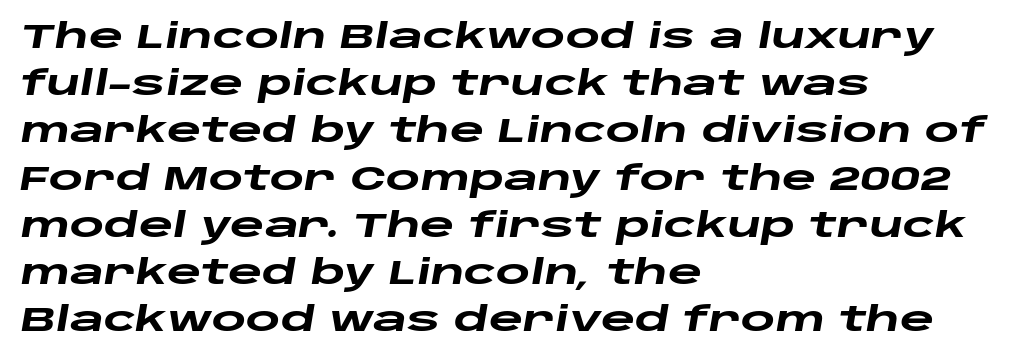
Q: Is the text bold? A: Yes.
Q: Is the text italic (slanted)? A: Yes, it leans right by about 10 degrees.
Q: Is the text underlined? A: No.
Q: How is the paragraph aligned? A: Left-aligned.
Q: Is the spacing between letters normal or unusually wide? A: Normal.
Q: Is the spacing between lines tight, normal or loose? A: Normal.
Q: Width (condensed, normal, or wide)? A: Wide.
Q: Stroke contrast? A: Low.
Q: x-height? A: Large.
Q: Monospaced? A: No.
